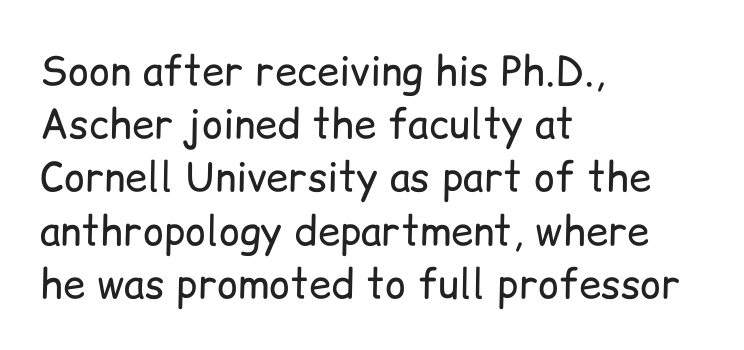
The image shows 40 px regular-weight sans-serif type, upright; set left-aligned, normal line spacing (1.33x), normal letter spacing, not underlined; low stroke contrast and a medium x-height.
